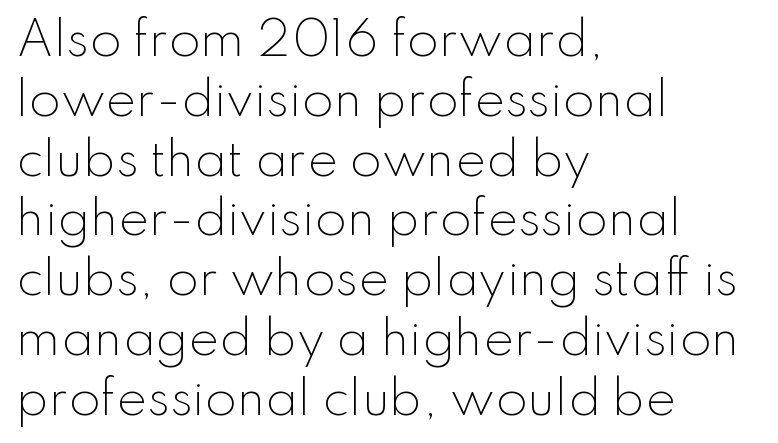
Q: Is the text bold? A: No.
Q: Is the text italic (slanted)? A: No, it is upright.
Q: Is the typeface a serif or a sans-serif typeface? A: Sans-serif.
Q: Is the text underlined? A: No.
Q: How is the paragraph aligned? A: Left-aligned.
Q: Is the spacing between letters normal or unusually wide? A: Normal.
Q: Is the spacing between lines tight, normal or loose? A: Normal.
Q: Width (condensed, normal, or wide)? A: Normal.
Q: Stroke contrast? A: Low.
Q: x-height? A: Small.
Q: Monospaced? A: No.
